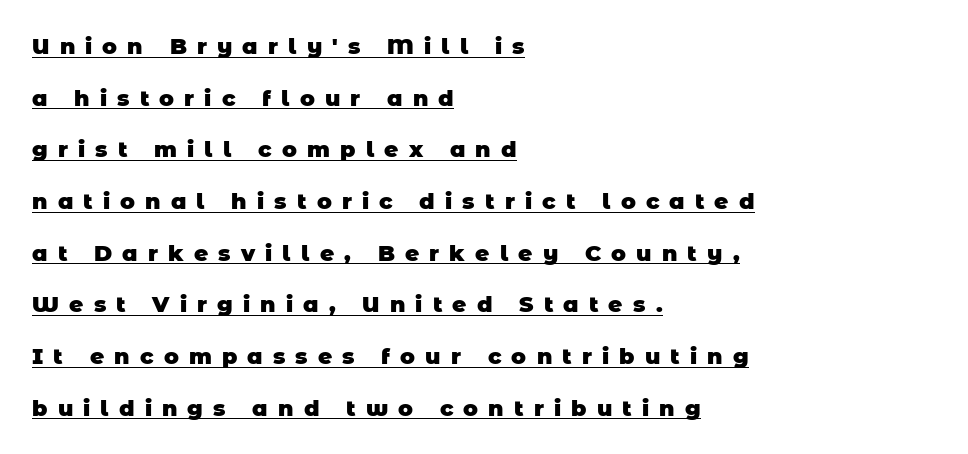
Caption: expanded tracking, letters set apart. One glance says open: line gaps are wider than usual. Each glyph is drawn with heavy, bold strokes. This sample is left-justified, so line endings fall wherever the words run out.
